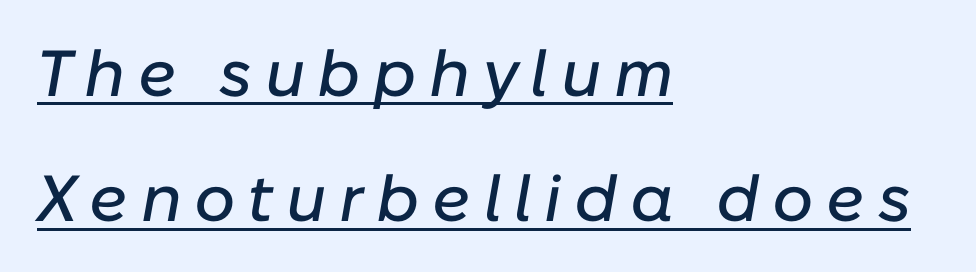
The image shows 65 px text type, italic (leaning right); set left-aligned, loose line spacing (1.93x), underlined; low stroke contrast and a medium x-height.
